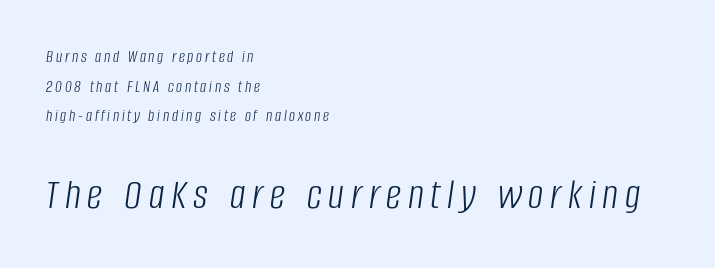
The image shows 43 px light, condensed type, italic (leaning right); set left-aligned, line spacing 1.74x, not underlined; the second (bottom) block is 2.53x larger; low stroke contrast and a large x-height.
